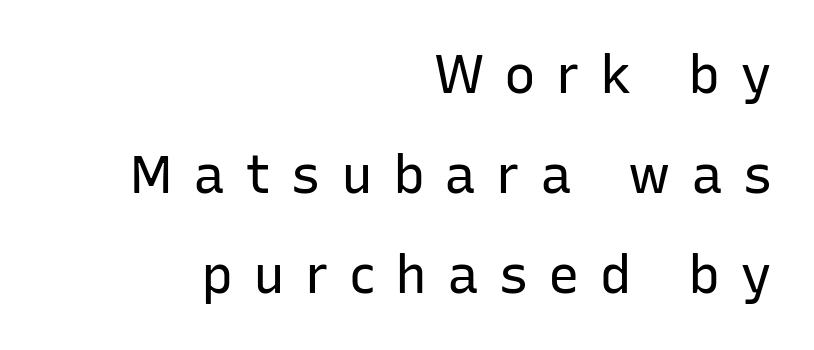
Q: Is the text bold? A: No.
Q: Is the text italic (slanted)? A: No, it is upright.
Q: Is the typeface a serif or a sans-serif typeface? A: Sans-serif.
Q: Is the text underlined? A: No.
Q: How is the paragraph aligned? A: Right-aligned.
Q: Is the spacing between letters normal or unusually wide? A: Unusually wide.
Q: Width (condensed, normal, or wide)? A: Normal.
Q: Stroke contrast? A: Low.
Q: x-height? A: Medium.
Q: Monospaced? A: No.
